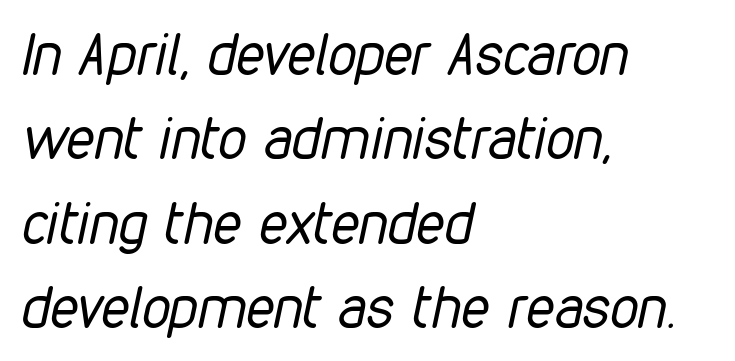
The image shows 57 px regular-weight, condensed type, italic (leaning right); set left-aligned, normal line spacing (1.48x), normal letter spacing, not underlined; low stroke contrast and a medium x-height.
